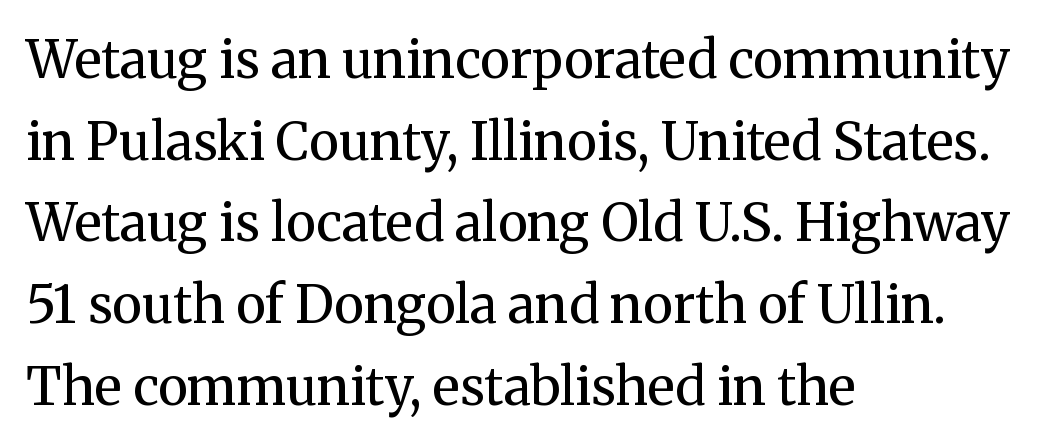
The passage shown has conventional tracking throughout. Horizontal bands of white between lines are of average thickness. The axis of the letterforms is exactly vertical. Check under the words: just untouched page. Think of a printed novel: that variable character pitch is what you see here. Is this a heavy cut? Hardly; it is regular or lighter.
